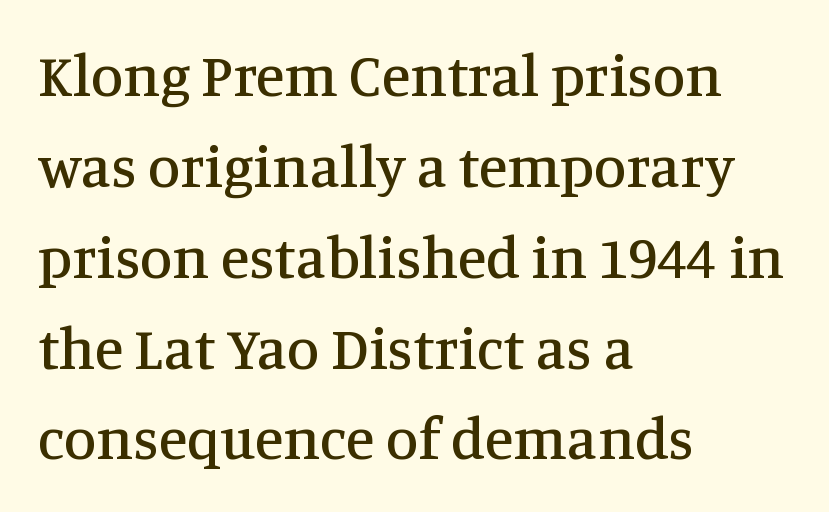
{"serif": "yes", "italic": "no", "width": "normal", "stroke_contrast": "medium", "x_height": "large", "monospaced": "no", "underline": "no", "align": "left", "line_spacing": "normal", "line_spacing_ratio": 1.54, "letter_spacing": "normal", "letter_spacing_em": 0.0, "glyph_px": 59}
